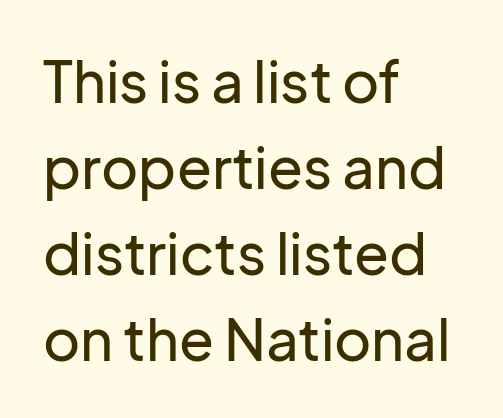
Any mark beneath the type? The region is blank. This sample uses plain, unmodified letter spacing. These lines are rendered in a variable-pitch font. Do the letters lean? They stand straight. The type family on display is of the sans-serif kind.
